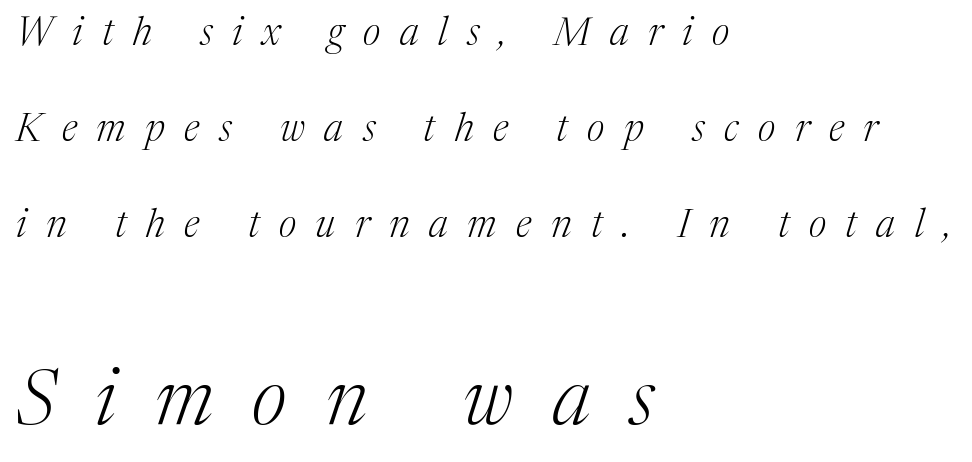
{"serif": "yes", "italic": "yes", "lean": "right", "slant_degrees": 17, "bold": "no", "weight": "light", "width": "normal", "stroke_contrast": "medium", "x_height": "medium", "monospaced": "no", "underline": "no", "align": "left", "line_spacing": "loose", "line_spacing_ratio": 2.46, "letter_spacing": "wide", "letter_spacing_em": 0.5, "larger_block": "second", "size_ratio": 2.0, "glyph_px": 78}
